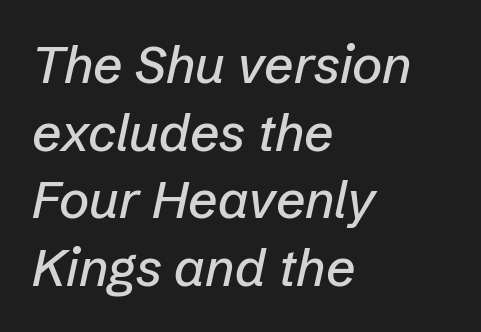
The image shows 52 px text type, italic (leaning right); set left-aligned, normal line spacing (1.3x), normal letter spacing, not underlined; low stroke contrast and a medium x-height.
